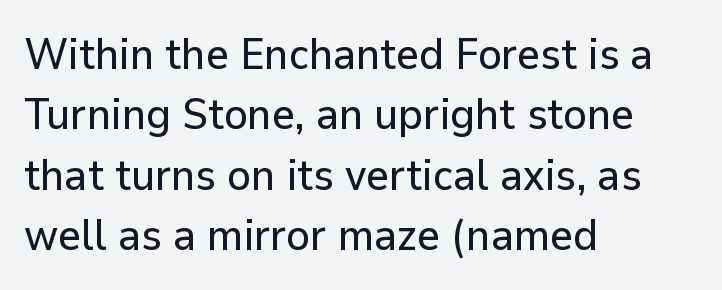
Q: Is the text italic (slanted)? A: No, it is upright.
Q: Is the typeface a serif or a sans-serif typeface? A: Sans-serif.
Q: Is the text underlined? A: No.
Q: How is the paragraph aligned? A: Left-aligned.
Q: Is the spacing between letters normal or unusually wide? A: Normal.
Q: Is the spacing between lines tight, normal or loose? A: Normal.
Q: Width (condensed, normal, or wide)? A: Normal.
Q: Stroke contrast? A: Low.
Q: x-height? A: Medium.
Q: Monospaced? A: No.
